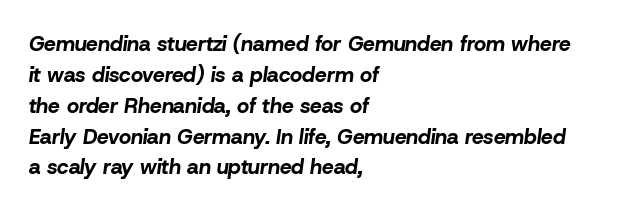
These lines are set flush left with a ragged right edge. This sample keeps an unexceptional amount of space between lines. You can tell it's italic because the verticals aren't actually vertical. Here the glyphs are tracked normally, forming tight word shapes. Strong, thick strokes mark this as bold type. Glance below the letters and you will spot only blank space.
